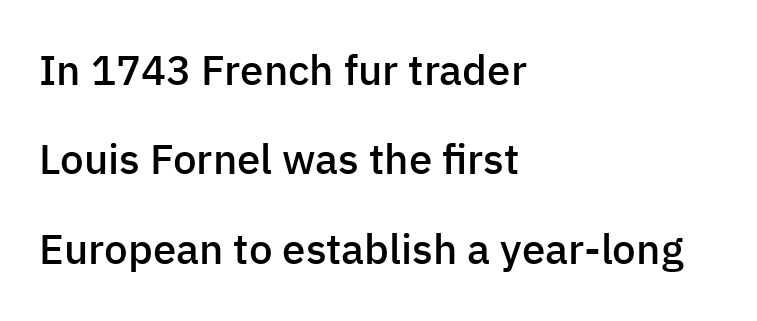
The image shows 42 px semibold sans-serif type, upright; set left-aligned, loose line spacing (2.13x), normal letter spacing, not underlined; low stroke contrast and a medium x-height.
